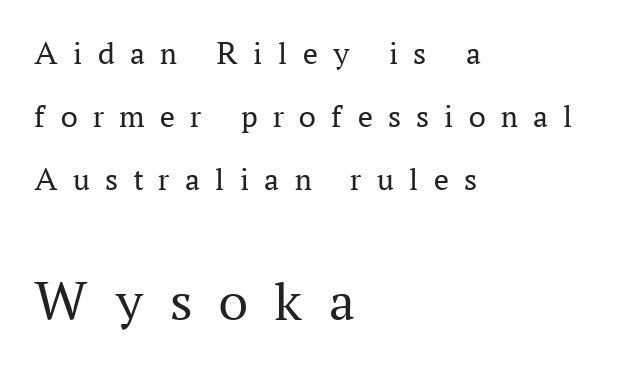
The image shows 57 px regular-weight serif type, upright; set left-aligned, loose line spacing (1.91x), unusually wide letter spacing (+0.47 em), not underlined; the second (bottom) block is 1.73x larger; medium stroke contrast and a medium x-height.
